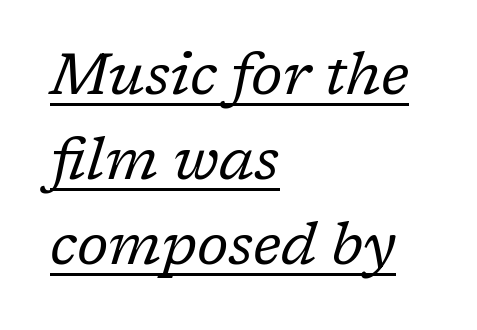
A typographer would call this underscored text. Weight: not bold — regular or lighter. The letters advance in unequal steps, a hallmark of proportional type. There is no visible air inserted between adjacent glyphs. This rendering uses left alignment, leaving the right contour irregular.
